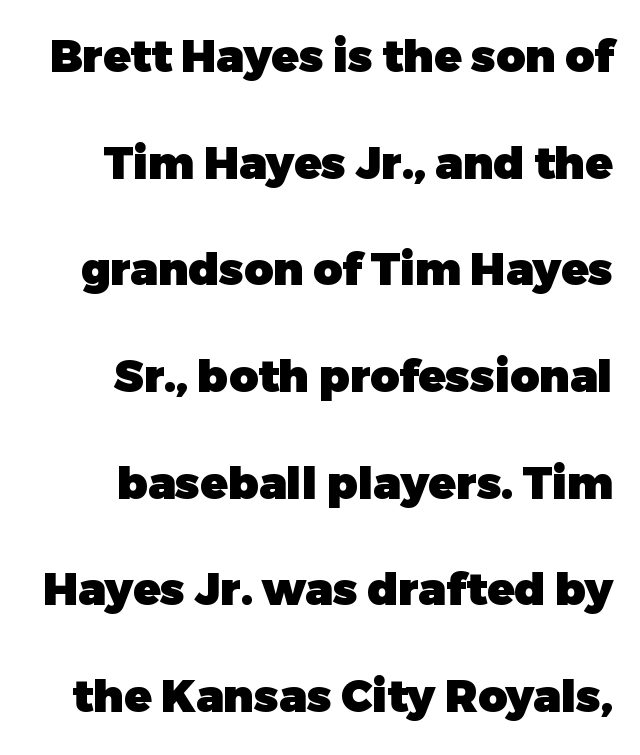
The image shows 45 px heavy sans-serif type, upright; set loose line spacing (2.37x), normal letter spacing, not underlined; low stroke contrast and a medium x-height.
